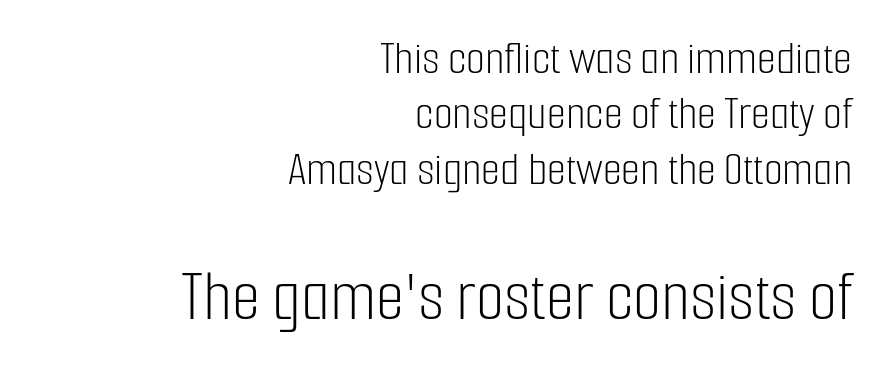
The image shows 73 px light, condensed sans-serif type, upright; set right-aligned, tight line spacing (1.13x), normal letter spacing, not underlined; the second (bottom) block is 1.49x larger; low stroke contrast and a medium x-height.
